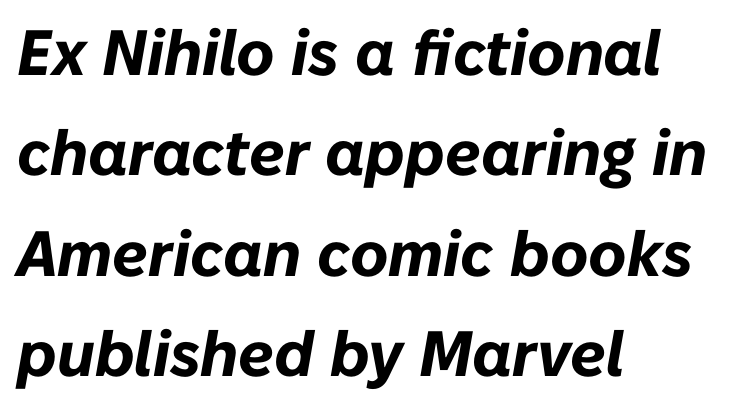
What's the leading like? Ordinary, nothing unusual. Characters are canted at an angle relative to the baseline's perpendicular. The gaps between neighbouring characters are ordinary and unremarkable. This rendering features lettering with no underline. Every letter is thick-stroked: bold, no question. The face used here is proportionally spaced, like ordinary book or web type.
